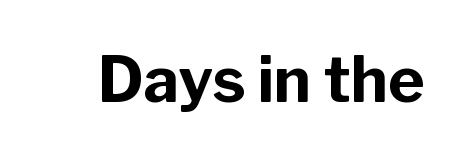
The image shows 62 px bold sans-serif type, upright; set normal letter spacing, not underlined; low stroke contrast and a medium x-height.
